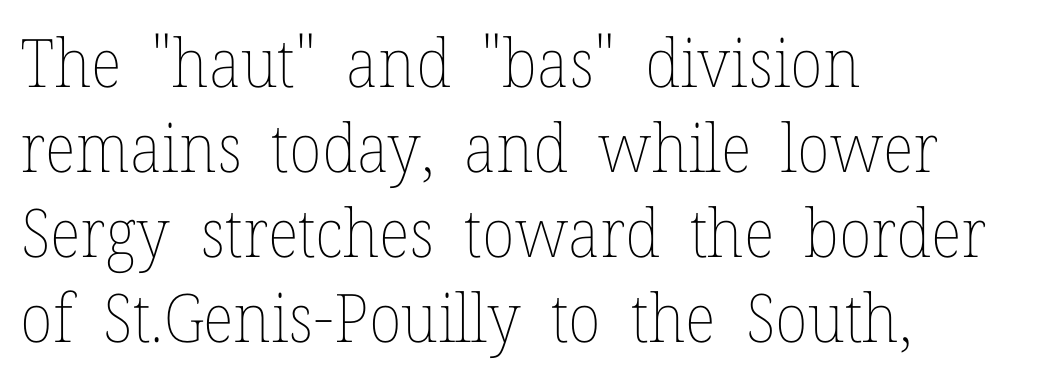
{"italic": "no", "bold": "no", "weight": "thin", "width": "normal", "stroke_contrast": "low", "x_height": "medium", "monospaced": "no", "underline": "no", "align": "left", "line_spacing": "normal", "line_spacing_ratio": 1.27, "letter_spacing": "normal", "letter_spacing_em": 0.0, "glyph_px": 67}
